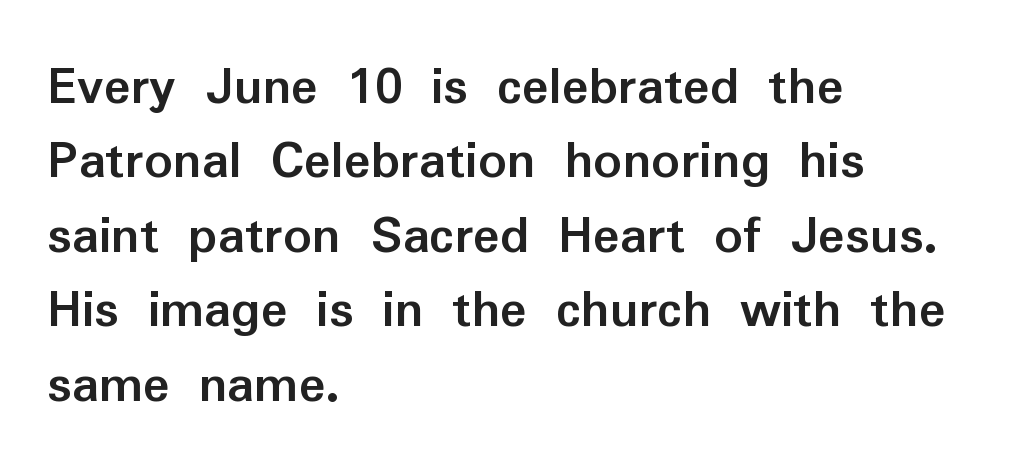
The glyphs have the mass of a bold cut. When letters stand straight like this, we call the style roman or upright. Check under the words: just untouched page. Observe the absence of serifs on each vertical stroke in this sample. The letters sit at their default tracking, neither squeezed nor spread. Each letter keeps its own natural width here, so spacing adapts to shape.
